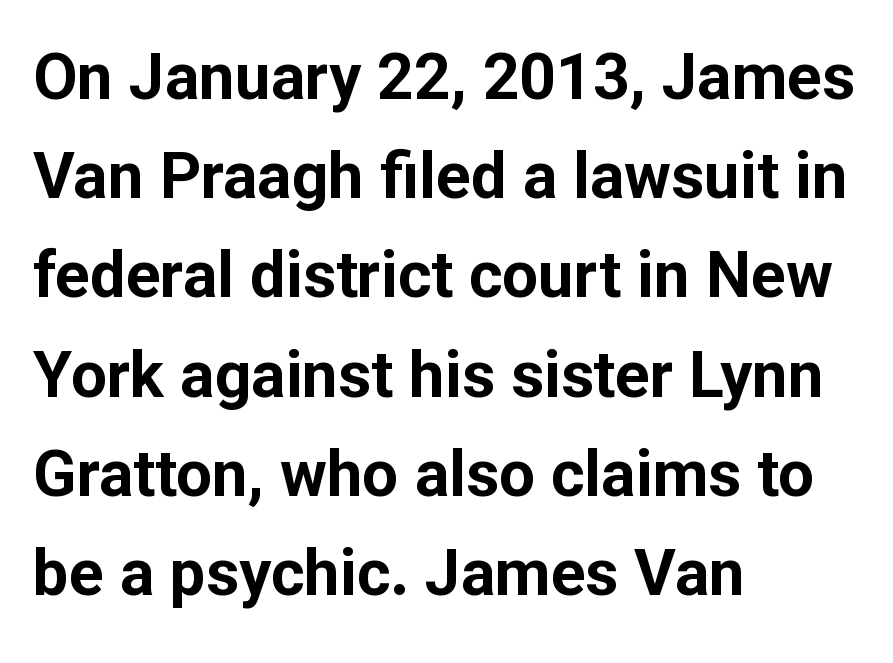
Grotesque or geometric, the face here clearly has no serifs. Successive baselines arrive at the customary interval. In terms of posture, this sample is upright. The setting favours the left margin, as ordinary paragraphs usually do.
